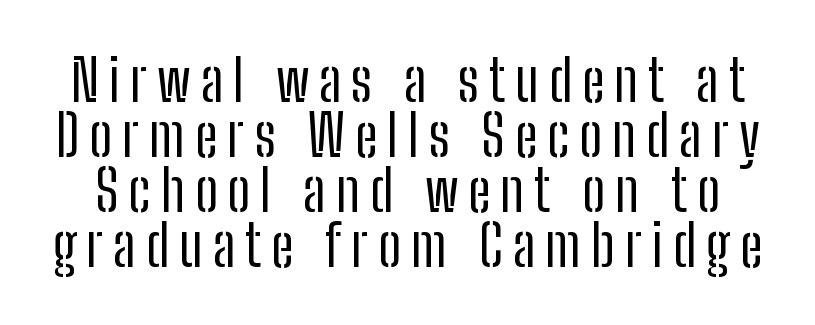
If you drew a line through each stem, it would be perfectly vertical. Has an underline been added? It has not. Note the varied advance widths — an 'i' is clearly narrower than an 'm'. Whoever set this chose condensed vertical rhythm over breathing room. No heavy texture on the line: the type isn't bold. The typeface chosen for these lines omits serifs.
